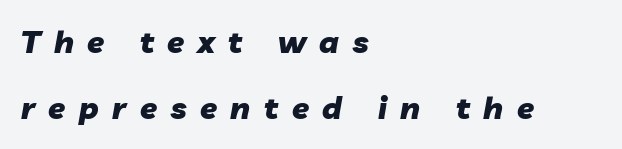
{"italic": "yes", "lean": "right", "slant_degrees": 10, "bold": "yes", "weight": "heavy", "width": "normal", "stroke_contrast": "low", "x_height": "medium", "monospaced": "no", "underline": "no", "align": "left", "line_spacing": "loose", "line_spacing_ratio": 2.14, "letter_spacing": "wide", "letter_spacing_em": 0.44, "glyph_px": 31}
